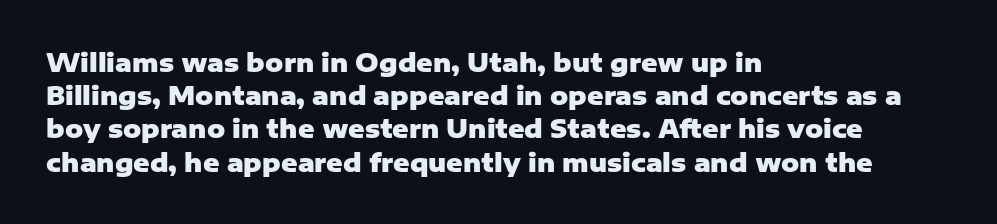
{"italic": "no", "bold": "yes", "underline": "no", "align": "left", "line_spacing": "normal", "line_spacing_ratio": 1.33, "letter_spacing": "normal", "letter_spacing_em": 0.0, "glyph_px": 25}
